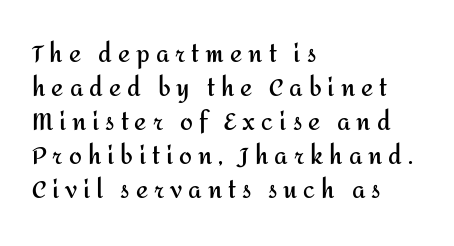
What stands out about the letter spacing? Its width — letters are far apart. The strip under each line holds only bare page. Weight check: bold — yes, fully. Leading: standard. Leftover space on each line is placed entirely after the last word. Italic: no, the glyphs are upright roman.
